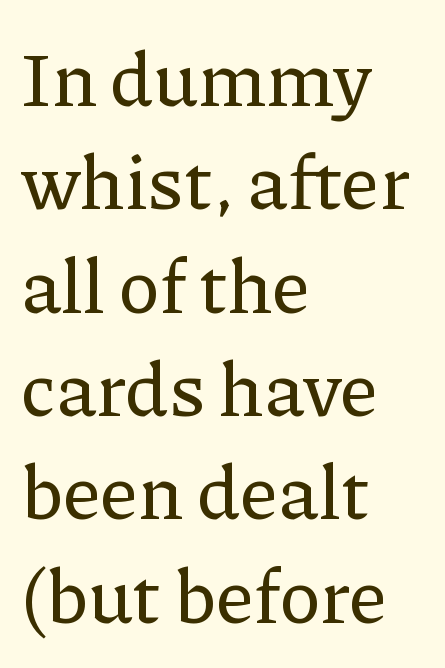
Classification — serif. These lines are set flush left with a ragged right edge. Plain, unruled lines of type. Vertically, the passage feels balanced, rows spaced as you'd expect.
